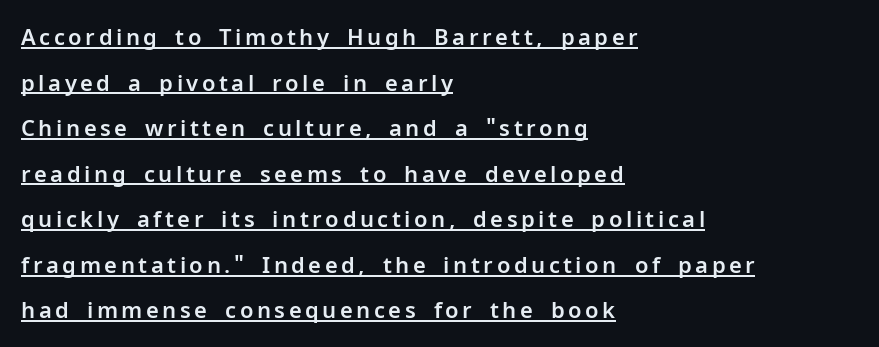
Q: Is the text italic (slanted)? A: No, it is upright.
Q: Is the text underlined? A: Yes.
Q: How is the paragraph aligned? A: Left-aligned.
Q: Is the spacing between lines tight, normal or loose? A: Loose.
